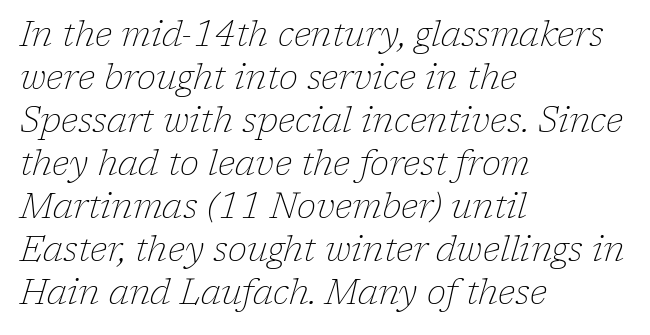
Q: Is the text bold? A: No.
Q: Is the text italic (slanted)? A: Yes, it leans right by about 17 degrees.
Q: Is the typeface a serif or a sans-serif typeface? A: Serif.
Q: Is the text underlined? A: No.
Q: How is the paragraph aligned? A: Left-aligned.
Q: Is the spacing between letters normal or unusually wide? A: Normal.
Q: Width (condensed, normal, or wide)? A: Normal.
Q: Stroke contrast? A: Low.
Q: x-height? A: Medium.
Q: Monospaced? A: No.
